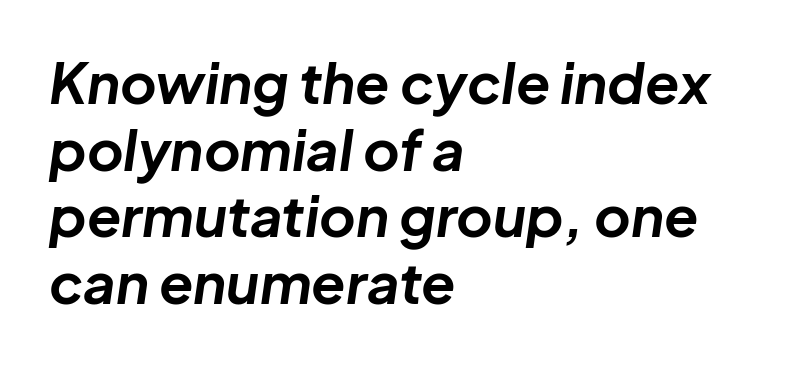
{"italic": "yes", "lean": "right", "slant_degrees": 8, "bold": "yes", "weight": "bold", "width": "normal", "stroke_contrast": "low", "x_height": "medium", "monospaced": "no", "underline": "no", "align": "left", "line_spacing_ratio": 1.19, "letter_spacing": "normal", "letter_spacing_em": 0.0, "glyph_px": 56}
